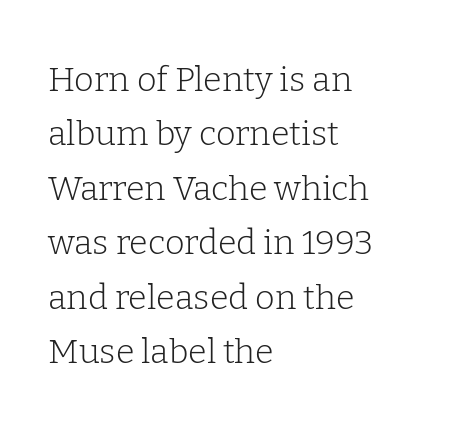
{"serif": "yes", "italic": "no", "bold": "no", "weight": "light", "width": "normal", "stroke_contrast": "low", "x_height": "medium", "monospaced": "no", "underline": "no", "align": "left", "line_spacing": "normal", "line_spacing_ratio": 1.6, "letter_spacing": "normal", "letter_spacing_em": 0.0, "glyph_px": 34}
